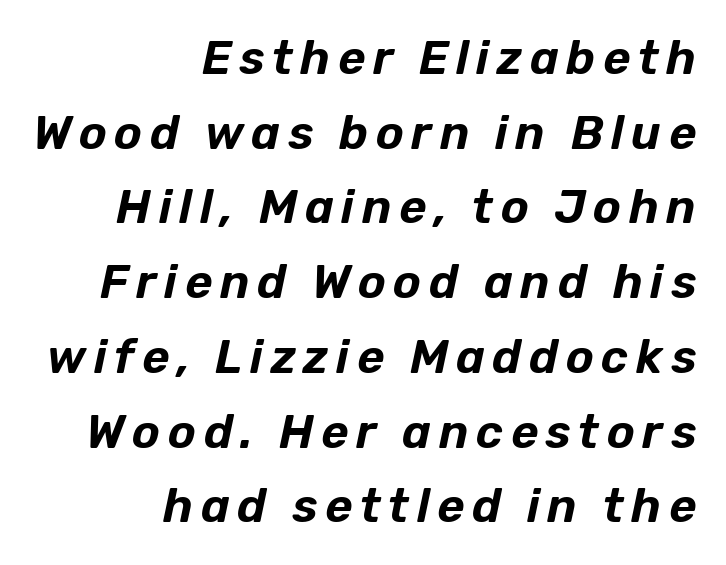
{"italic": "yes", "lean": "right", "slant_degrees": 12, "width": "normal", "stroke_contrast": "low", "x_height": "medium", "monospaced": "no", "underline": "no", "align": "right", "line_spacing": "normal", "line_spacing_ratio": 1.59, "glyph_px": 47}
